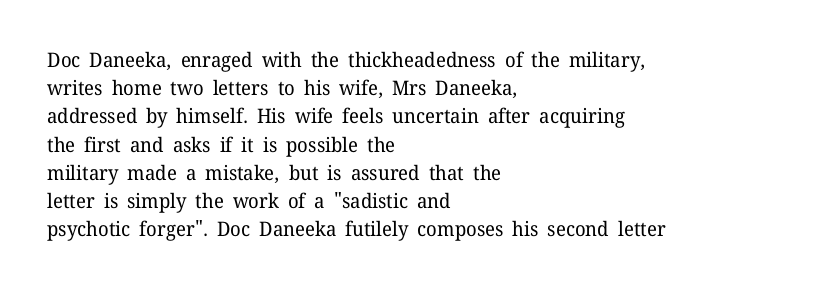
The image shows 20 px text type, upright; set left-aligned, normal line spacing (1.41x), normal letter spacing, not underlined.
